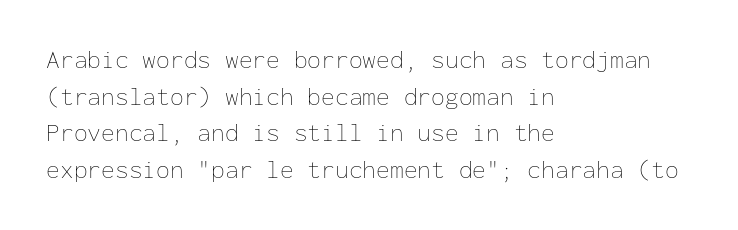
Weight: in the light-to-regular range. In CSS terms this would be text-align: left. The letters stand straight up with perfectly vertical stems. Each new line begins a customary step beneath the previous one. Characters follow at the spacing the type designer built in.
